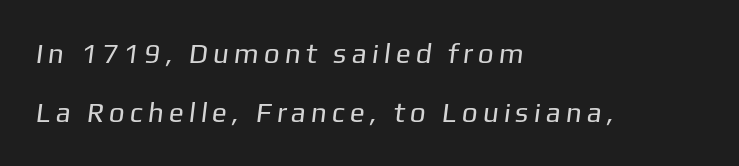
{"serif": "no", "bold": "no", "weight": "regular", "width": "normal", "stroke_contrast": "low", "x_height": "medium", "monospaced": "no", "underline": "no", "align": "left", "line_spacing": "loose", "line_spacing_ratio": 2.11, "letter_spacing": "wide", "letter_spacing_em": 0.25, "glyph_px": 28}
